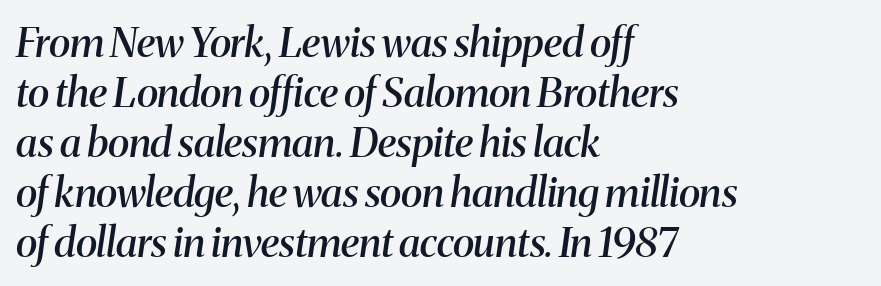
Q: Is the text bold? A: Semi-bold.
Q: Is the text italic (slanted)? A: Yes, it leans right by about 8 degrees.
Q: Is the typeface a serif or a sans-serif typeface? A: Serif.
Q: Is the text underlined? A: No.
Q: How is the paragraph aligned? A: Left-aligned.
Q: Is the spacing between letters normal or unusually wide? A: Normal.
Q: Width (condensed, normal, or wide)? A: Normal.
Q: Stroke contrast? A: Medium.
Q: x-height? A: Medium.
Q: Monospaced? A: No.
